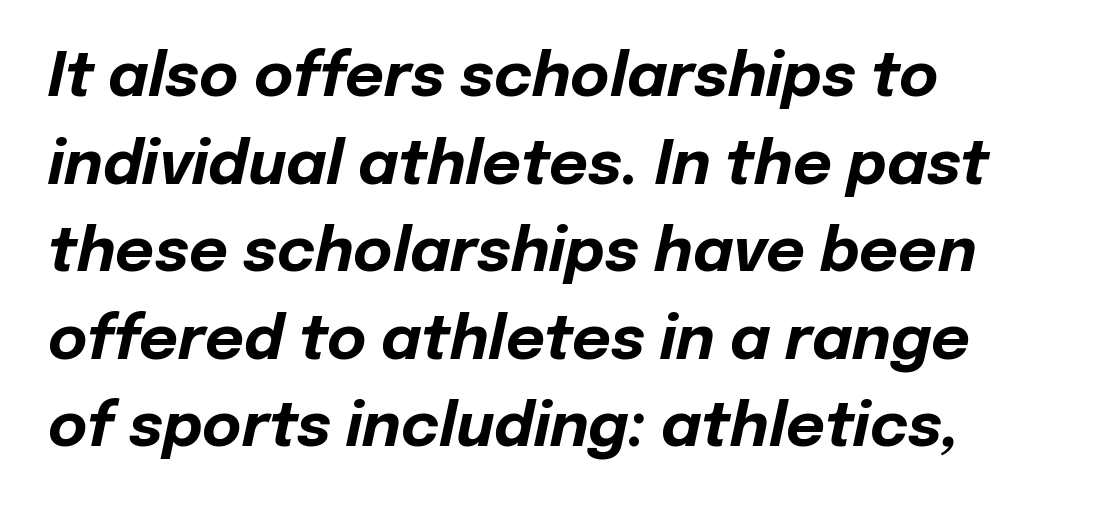
{"italic": "yes", "lean": "right", "slant_degrees": 12, "bold": "yes", "weight": "bold", "width": "normal", "stroke_contrast": "low", "x_height": "medium", "monospaced": "no", "underline": "no", "align": "left", "line_spacing": "normal", "line_spacing_ratio": 1.46, "letter_spacing": "normal", "letter_spacing_em": 0.0, "glyph_px": 60}
